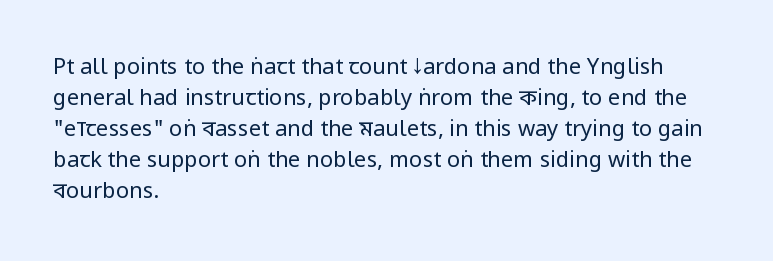
The words here are not underlined. Default kerning and tracking; the words read as compact shapes. The paragraph shown leans on its left margin. Posture: straight, roman, zero tilt. Vertical stems look standard width or narrower in stroke. Vertical spacing — default.
